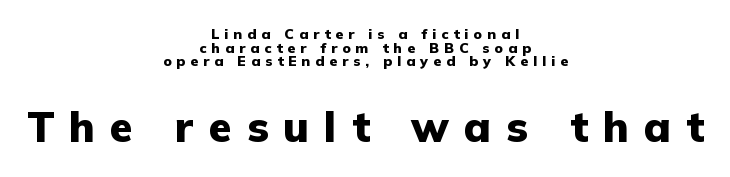
{"serif": "no", "italic": "no", "bold": "yes", "weight": "heavy", "width": "normal", "stroke_contrast": "low", "x_height": "medium", "monospaced": "no", "underline": "no", "align": "center", "line_spacing": "tight", "line_spacing_ratio": 0.98, "letter_spacing": "wide", "letter_spacing_em": 0.36, "larger_block": "second", "size_ratio": 3.0, "glyph_px": 42}
